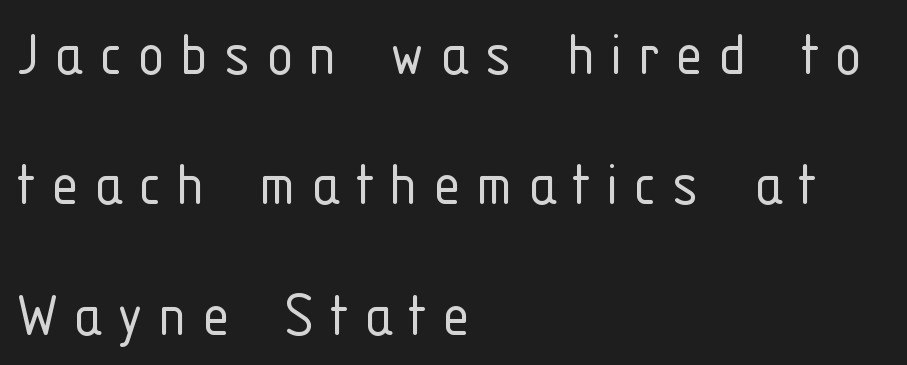
Counters stay open thanks to moderate or lighter strokes. Rule under the text: the space is simply empty. Unlike italic type, these characters show no tilt at all. Looks like regular typesetting: each glyph gets only the width it needs.
